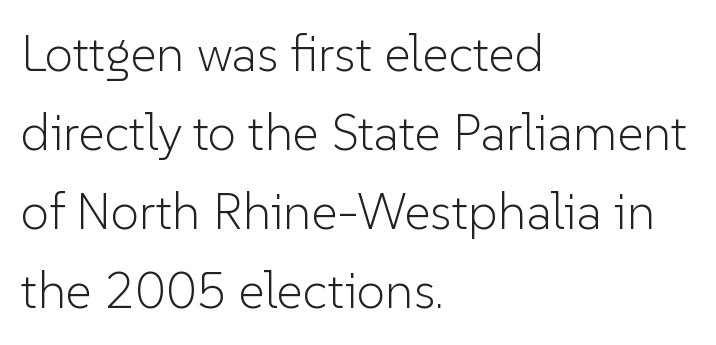
The image shows 51 px light sans-serif type, upright; set left-aligned, normal line spacing (1.55x), normal letter spacing, not underlined; low stroke contrast and a medium x-height.
